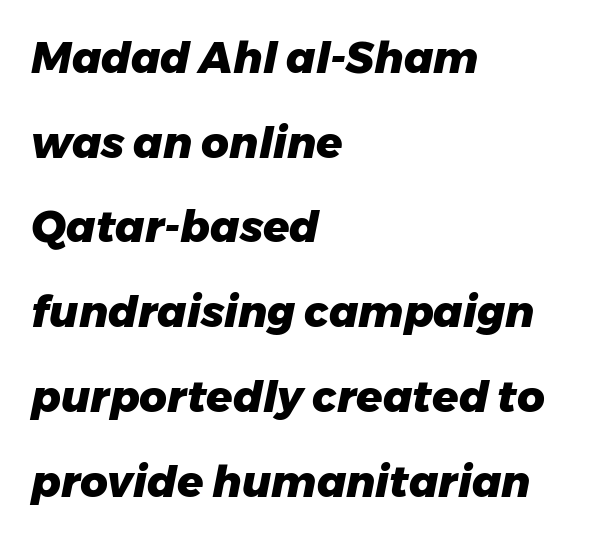
The image shows 43 px heavy type, italic (leaning right); set left-aligned, loose line spacing (1.97x), normal letter spacing, not underlined; low stroke contrast and a medium x-height.
